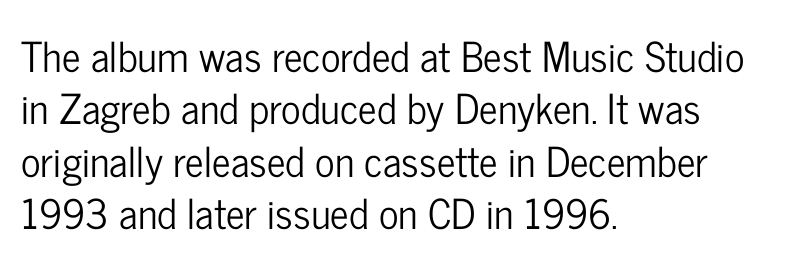
Baseline-to-baseline distance is the conventional proportion of letter height. Check under the words: just untouched page. This is the regular roman posture of the typeface. Line beginnings align vertically; line endings do not. No feet cap the strokes, marking this as sans-serif type. Compared with typical body copy, the letter spacing here is the same.
